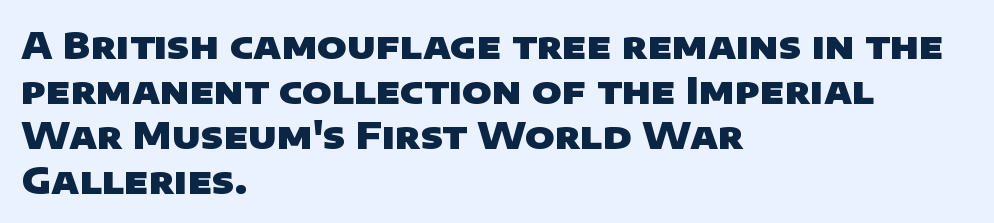
Plain, unruled lines of type. Compared with an ordinary text face, these strokes are far heavier — a full bold. Check where the strokes stop: nothing finishes them off — pure sans. A classic flush-left, rag-right setting is used for this passage. The horizontal fit of the characters is conventional and even. Think of a printed novel: that variable character pitch is what you see here.
